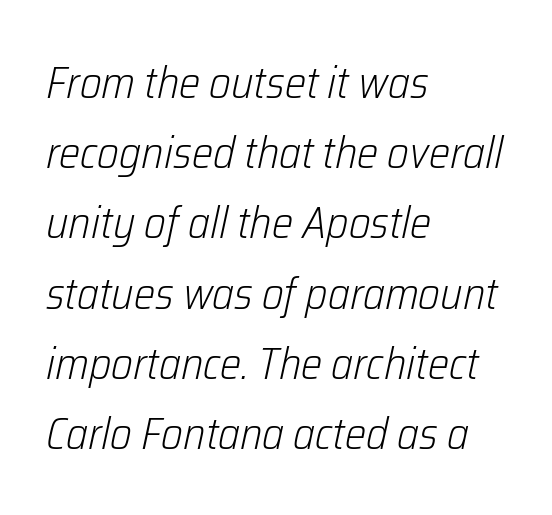
The image shows 45 px light, condensed type, italic (leaning right); set left-aligned, normal line spacing (1.56x), normal letter spacing, not underlined; low stroke contrast and a medium x-height.
